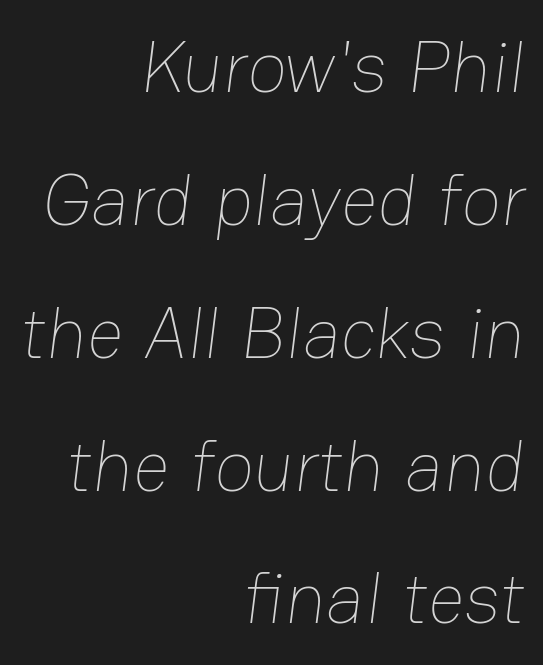
{"bold": "no", "weight": "thin", "width": "normal", "stroke_contrast": "low", "x_height": "medium", "monospaced": "no", "underline": "no", "align": "right", "line_spacing_ratio": 1.82, "letter_spacing": "normal", "letter_spacing_em": 0.0, "glyph_px": 73}
